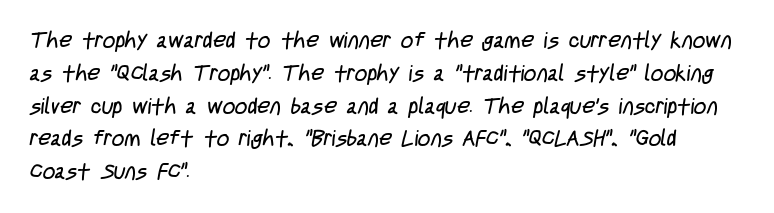
The image shows 22 px text type; set left-aligned, normal line spacing (1.49x), normal letter spacing, not underlined.
